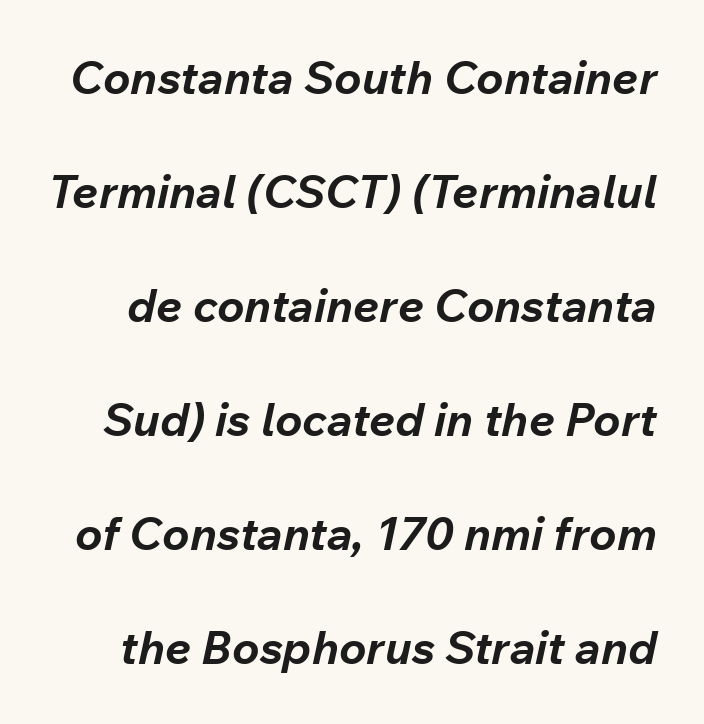
The strip under each line holds only bare page. This sample has the flowing, uneven cadence of proportional lettering. Caption: standard tracking, unaltered. What's the leading like? Stretched, with rows far apart.
